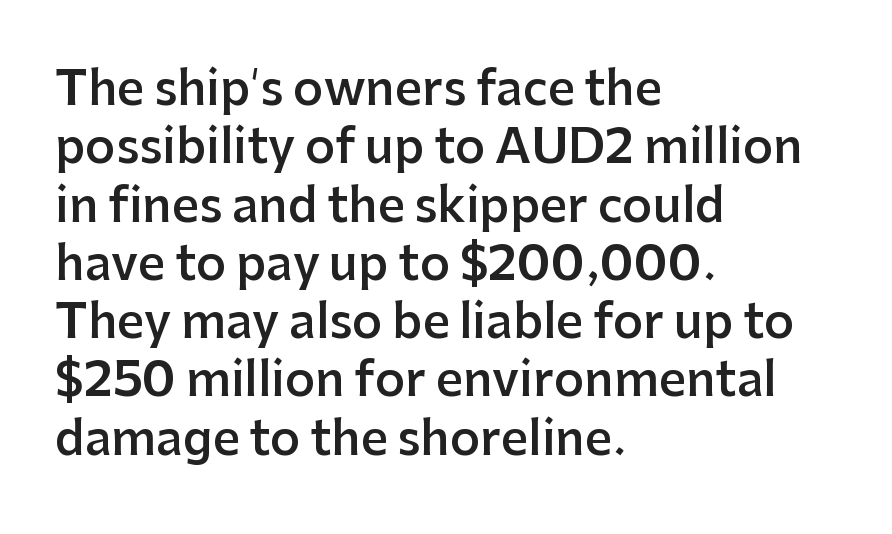
Q: Is the text bold? A: Semi-bold.
Q: Is the text italic (slanted)? A: No, it is upright.
Q: Is the typeface a serif or a sans-serif typeface? A: Sans-serif.
Q: Is the text underlined? A: No.
Q: How is the paragraph aligned? A: Left-aligned.
Q: Is the spacing between letters normal or unusually wide? A: Normal.
Q: Width (condensed, normal, or wide)? A: Normal.
Q: Stroke contrast? A: Low.
Q: x-height? A: Medium.
Q: Monospaced? A: No.
